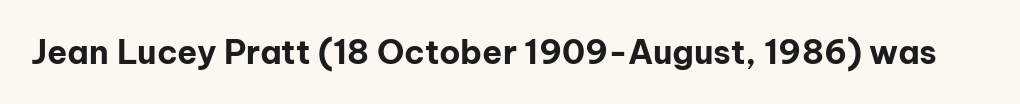
{"serif": "no", "italic": "no", "bold": "yes", "weight": "bold", "width": "normal", "stroke_contrast": "low", "x_height": "medium", "monospaced": "no", "underline": "no", "letter_spacing": "normal", "letter_spacing_em": 0.0, "glyph_px": 33}
